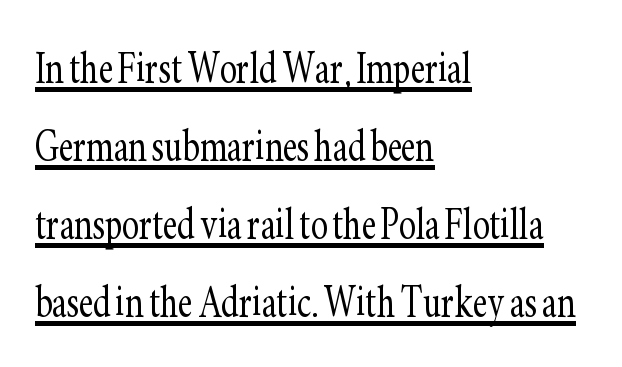
Q: Is the text bold? A: No.
Q: Is the text italic (slanted)? A: No, it is upright.
Q: Is the typeface a serif or a sans-serif typeface? A: Serif.
Q: Is the text underlined? A: Yes.
Q: How is the paragraph aligned? A: Left-aligned.
Q: Is the spacing between letters normal or unusually wide? A: Normal.
Q: Is the spacing between lines tight, normal or loose? A: Normal.
Q: Width (condensed, normal, or wide)? A: Condensed.
Q: Stroke contrast? A: Low.
Q: x-height? A: Small.
Q: Monospaced? A: No.
